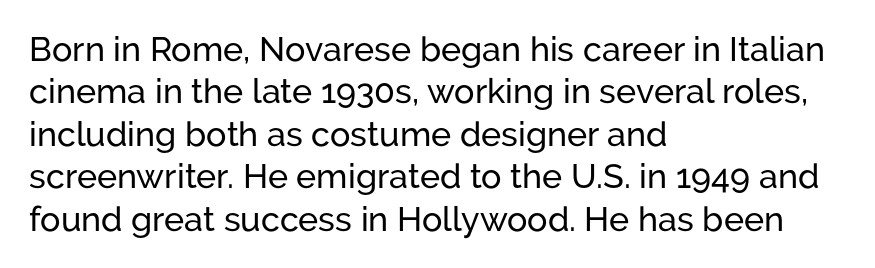
Reading down the block, your eye returns to a fixed left position each line. Looks like regular typesetting: each glyph gets only the width it needs. Standard letterfit; no display-style spreading of the glyphs. Type style note: lacks serifs. Rule under the text: the space is simply empty. Vertical spacing — default.
